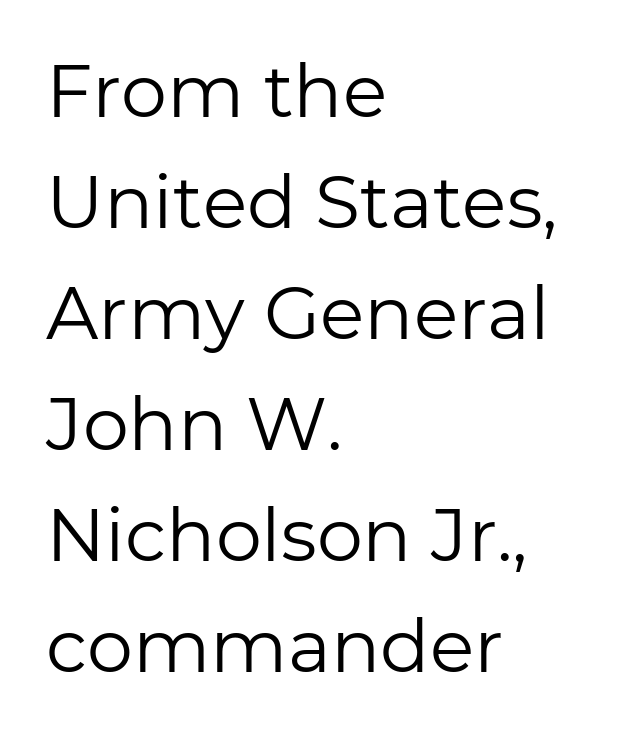
The image shows 73 px regular-weight sans-serif type, upright; set left-aligned, normal line spacing (1.52x), normal letter spacing, not underlined; low stroke contrast and a medium x-height.
